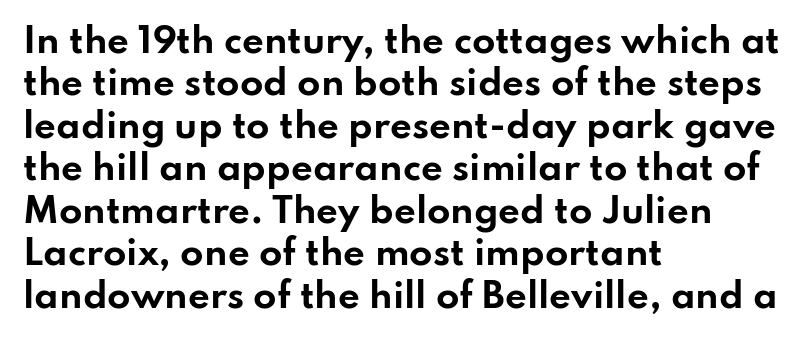
Students, this is bold: see how much ink each stroke carries. Tracking here is standard; glyphs follow each other at the usual distance. Note the varied advance widths — an 'i' is clearly narrower than an 'm'. The glyphs in this specimen are sans serif. A classic flush-left, rag-right setting is used for this passage.
